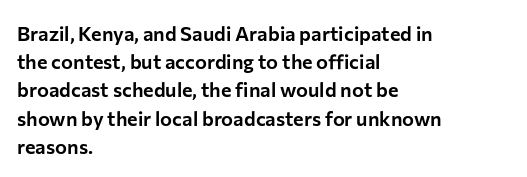
Quick note: interline space is typical. Layout note: lines flush left. The tracking reads as untouched default to a designer's eye. The passage shown is not underscored anywhere. The type sits square on the baseline with zero lean.
